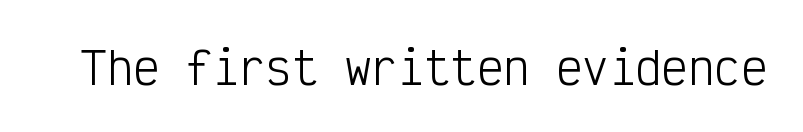
The image shows 44 px light, condensed sans-serif type, upright, monospaced; set normal letter spacing, not underlined; low stroke contrast and a medium x-height.
